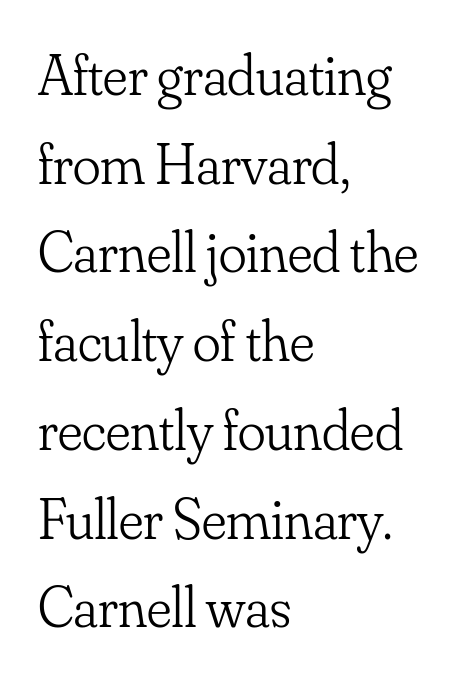
Q: Is the text bold? A: No.
Q: Is the text italic (slanted)? A: No, it is upright.
Q: Is the typeface a serif or a sans-serif typeface? A: Serif.
Q: Is the text underlined? A: No.
Q: How is the paragraph aligned? A: Left-aligned.
Q: Is the spacing between letters normal or unusually wide? A: Normal.
Q: Is the spacing between lines tight, normal or loose? A: Normal.
Q: Width (condensed, normal, or wide)? A: Normal.
Q: Stroke contrast? A: Low.
Q: x-height? A: Small.
Q: Monospaced? A: No.
